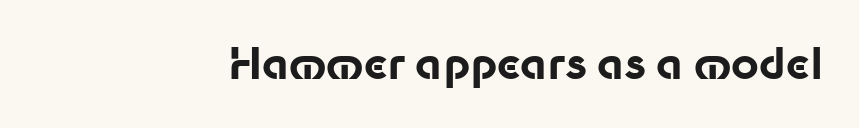
The image shows 43 px bold sans-serif type, upright; set normal letter spacing, not underlined; low stroke contrast and a medium x-height.
